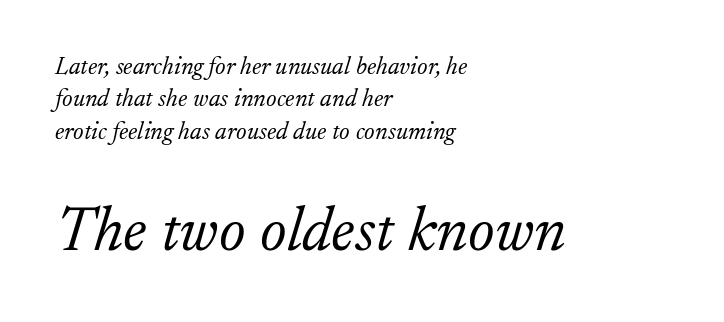
The image shows 63 px light serif type, italic (leaning right); set left-aligned, normal line spacing (1.3x), normal letter spacing, not underlined; the second (bottom) block is 2.52x larger; low stroke contrast and a small x-height.
